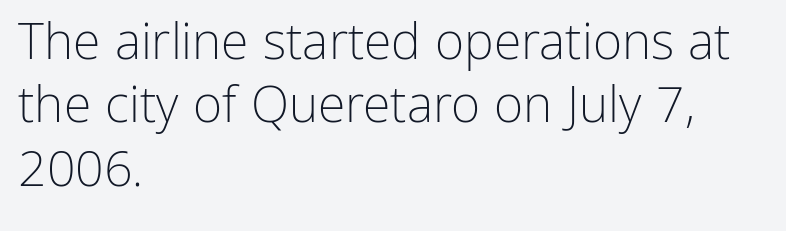
The image shows 50 px light sans-serif type, upright; set left-aligned, normal line spacing (1.27x), normal letter spacing, not underlined; low stroke contrast and a medium x-height.
